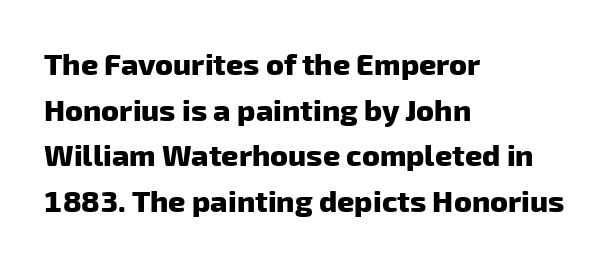
{"serif": "no", "bold": "yes", "weight": "heavy", "width": "normal", "stroke_contrast": "low", "x_height": "medium", "monospaced": "no", "underline": "no", "align": "left", "line_spacing": "normal", "line_spacing_ratio": 1.52, "letter_spacing": "normal", "letter_spacing_em": 0.0, "glyph_px": 30}
